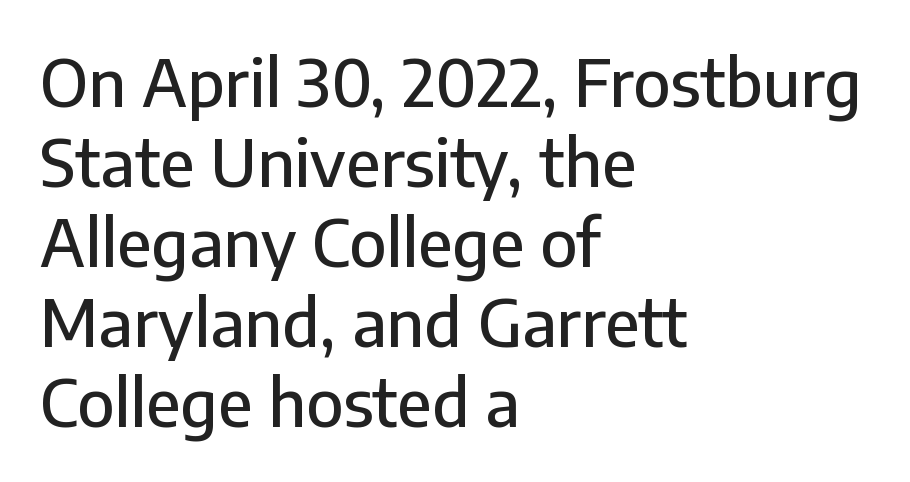
Look at the bottom of the vertical strokes: they stop flat, with no serifs. What stands out about the letter spacing? Nothing — it is the standard amount. Proportional: the letters do not fall into vertical columns. Posture: vertical. The area under the type is left untouched. This rendering uses left alignment, leaving the right contour irregular.
